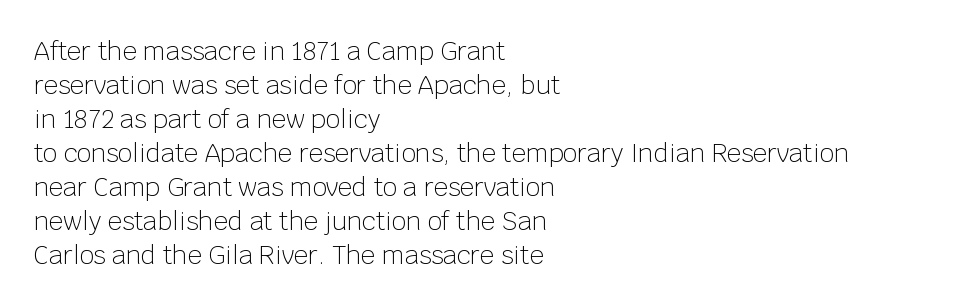
{"italic": "no", "bold": "no", "underline": "no", "align": "left", "line_spacing": "normal", "line_spacing_ratio": 1.36, "letter_spacing": "normal", "letter_spacing_em": 0.0, "glyph_px": 25}
